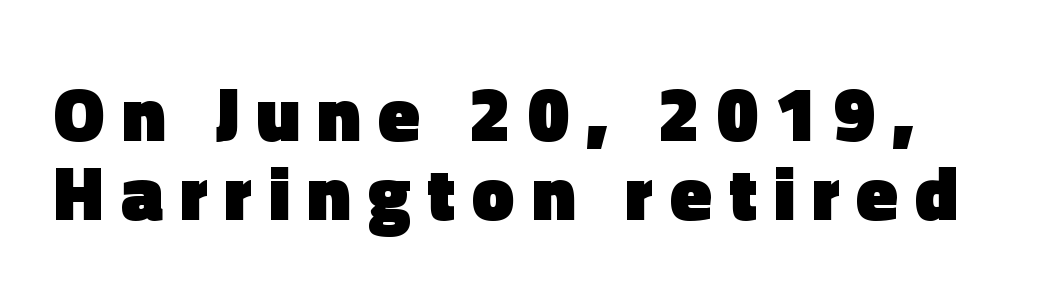
The face used here is rendered with a markedly widened letterfit. Ordinary non-slanted type is in use. In terms of leading, this rendering errs on the cramped side. Look at the stroke-to-counter ratio: heavy, a bold.
